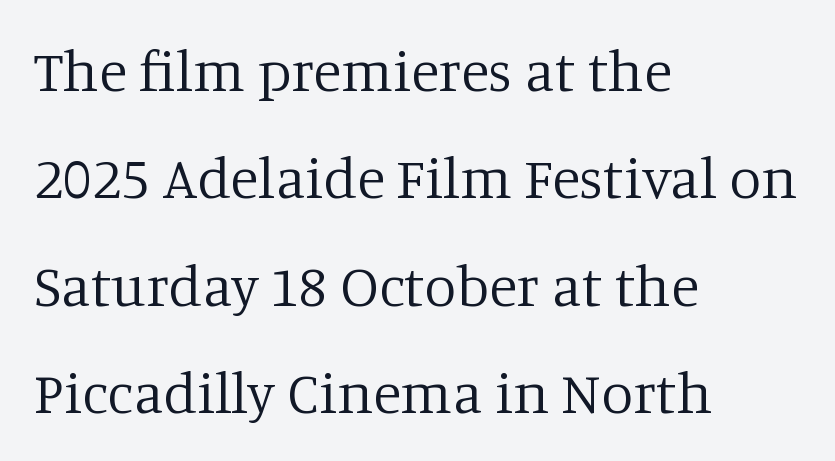
The image shows 58 px regular-weight serif type, upright; set left-aligned, line spacing 1.85x, normal letter spacing, not underlined; low stroke contrast and a large x-height.
